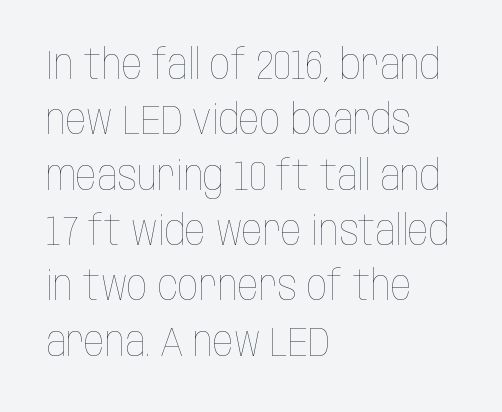
Line spacing here is normal. Beneath every word, the page is bare. This reads as an unemphasized weight, regular at the heaviest. Letter spacing: default. Every stem runs plumb, perpendicular to the baseline. A typesetter would call this proportional, since set widths differ per character.
